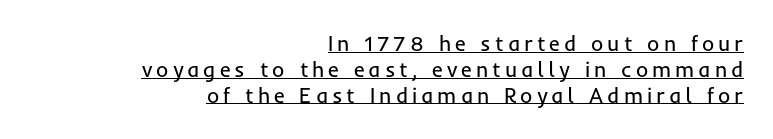
{"italic": "no", "bold": "no", "underline": "yes", "align": "right", "line_spacing_ratio": 1.23, "glyph_px": 21}
